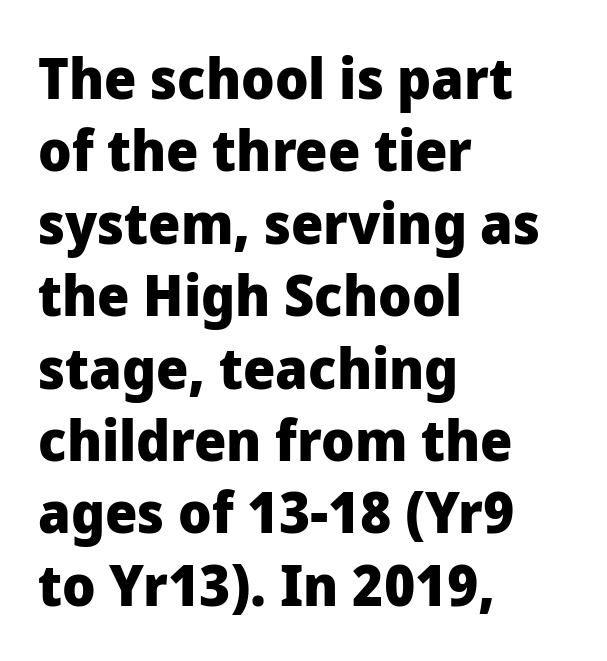
The image shows 57 px heavy sans-serif type, upright; set left-aligned, normal line spacing (1.27x), normal letter spacing, not underlined; low stroke contrast and a medium x-height.
